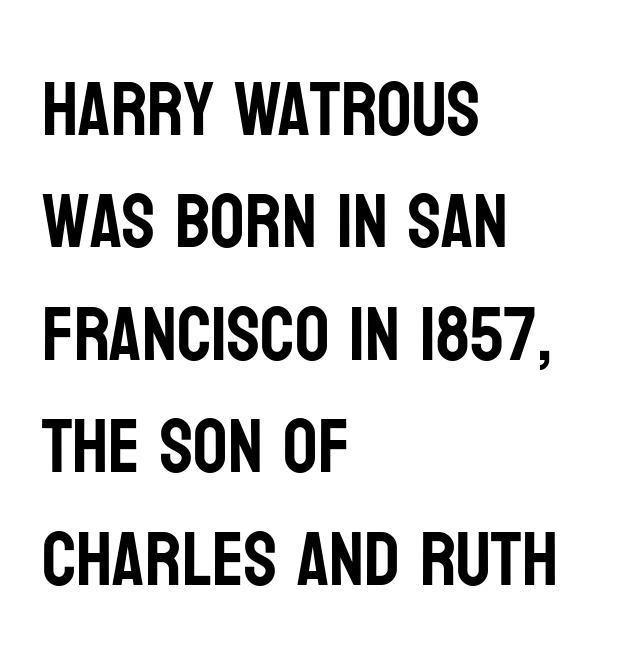
The image shows 76 px condensed sans-serif type, upright; set left-aligned, normal line spacing (1.48x), normal letter spacing, not underlined; low stroke contrast and a large x-height.
